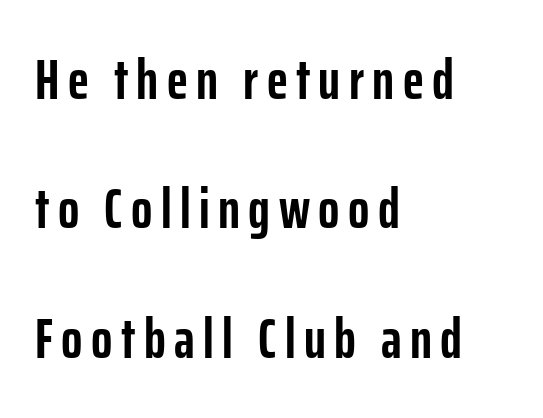
Q: Is the text bold? A: Yes.
Q: Is the text italic (slanted)? A: No, it is upright.
Q: Is the typeface a serif or a sans-serif typeface? A: Sans-serif.
Q: Is the text underlined? A: No.
Q: How is the paragraph aligned? A: Left-aligned.
Q: Is the spacing between lines tight, normal or loose? A: Loose.
Q: Width (condensed, normal, or wide)? A: Condensed.
Q: Stroke contrast? A: Low.
Q: x-height? A: Medium.
Q: Monospaced? A: No.
